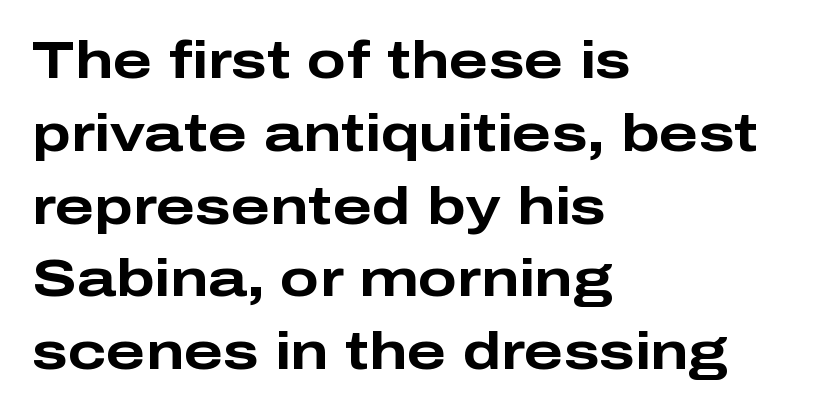
The line texture is even and compact thanks to regular tracking. Each letter's strokes conclude bluntly, with no projecting serifs. Any mark beneath the type? The region is blank. The typesetting leans heavy: a genuine bold. Spacing verdict: proportional, widths tailored to each character.
